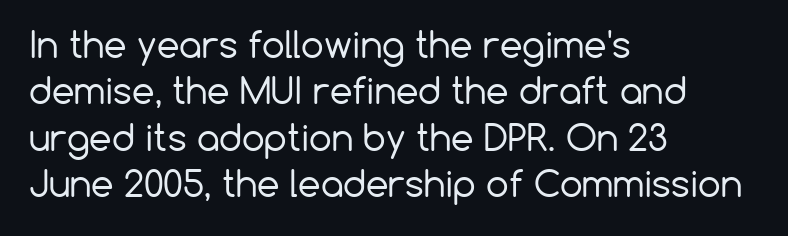
The letters advance in unequal steps, a hallmark of proportional type. A roman cut, with each character standing at attention. Nope, no serifs anywhere on these letters. Tracking here is standard; glyphs follow each other at the usual distance. The rendering uses a moderate line-height, typical for paragraphs. Stroke thickness stays within the range of a standard reading face or lighter.
